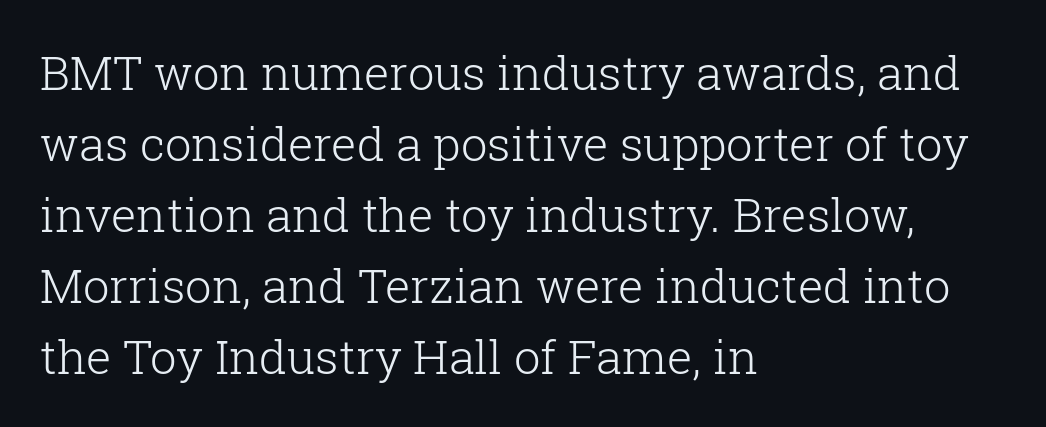
{"serif": "yes", "italic": "no", "bold": "no", "weight": "light", "width": "normal", "stroke_contrast": "low", "x_height": "medium", "monospaced": "no", "underline": "no", "align": "left", "line_spacing": "normal", "line_spacing_ratio": 1.51, "letter_spacing": "normal", "letter_spacing_em": 0.0, "glyph_px": 47}
